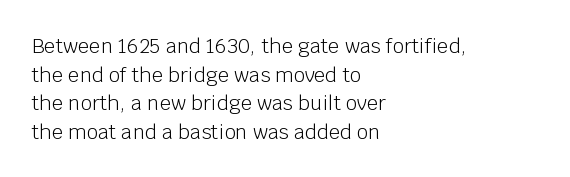
The image shows 20 px text type, upright; set left-aligned, normal line spacing (1.43x), normal letter spacing, not underlined.
